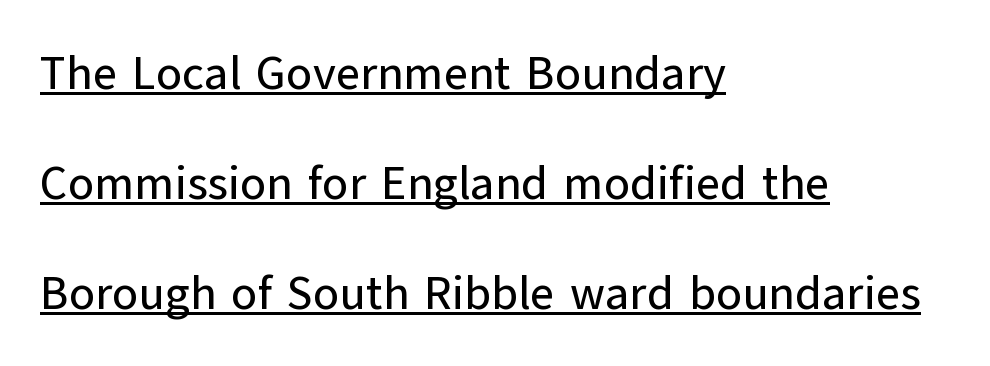
This sample has the flowing, uneven cadence of proportional lettering. These characters rest on top of a visible drawn line. Unlike a traditional serif, this face leaves its strokes unadorned. Designer's note — italics off, roman on. Regarding leading, the lines here are spaced well apart.
